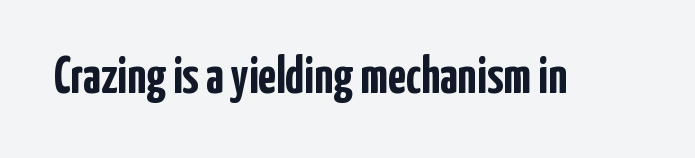
Q: Is the text bold? A: Yes.
Q: Is the text italic (slanted)? A: No, it is upright.
Q: Is the typeface a serif or a sans-serif typeface? A: Sans-serif.
Q: Is the text underlined? A: No.
Q: Is the spacing between letters normal or unusually wide? A: Normal.
Q: Width (condensed, normal, or wide)? A: Condensed.
Q: Stroke contrast? A: Low.
Q: x-height? A: Medium.
Q: Monospaced? A: No.
